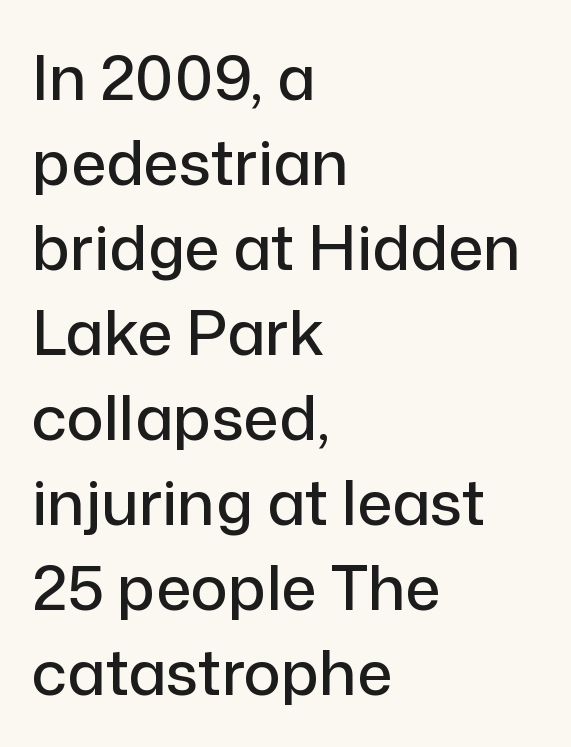
{"serif": "no", "italic": "no", "width": "normal", "stroke_contrast": "low", "x_height": "medium", "monospaced": "no", "underline": "no", "align": "left", "line_spacing": "normal", "line_spacing_ratio": 1.37, "letter_spacing": "normal", "letter_spacing_em": 0.0, "glyph_px": 62}
